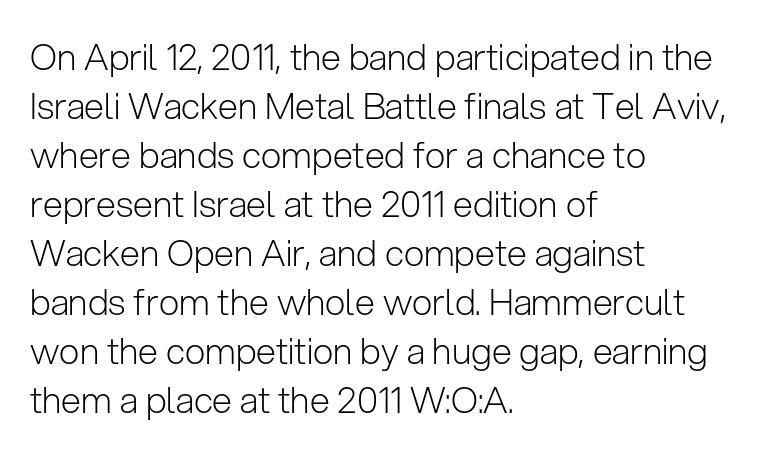
The image shows 36 px light sans-serif type, upright; set left-aligned, normal line spacing (1.36x), normal letter spacing, not underlined; low stroke contrast and a medium x-height.
